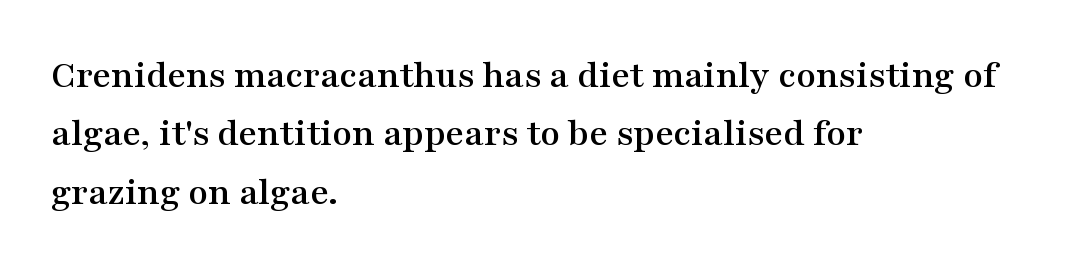
{"serif": "yes", "italic": "no", "width": "wide", "stroke_contrast": "medium", "x_height": "medium", "monospaced": "no", "underline": "no", "align": "left", "line_spacing": "normal", "line_spacing_ratio": 1.46, "letter_spacing": "normal", "letter_spacing_em": 0.0, "glyph_px": 40}
